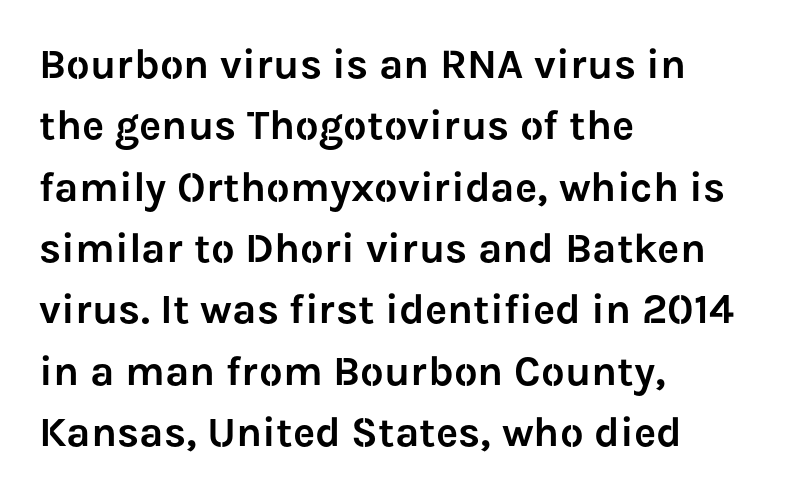
The image shows 42 px sans-serif type, upright; set left-aligned, normal line spacing (1.46x), normal letter spacing, not underlined; low stroke contrast and a medium x-height.
